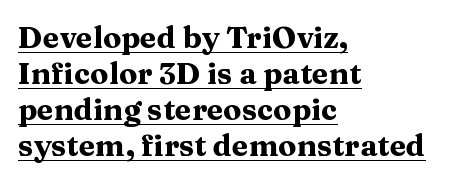
{"serif": "yes", "italic": "no", "bold": "yes", "weight": "heavy", "width": "wide", "stroke_contrast": "medium", "x_height": "medium", "monospaced": "no", "underline": "yes", "align": "left", "line_spacing_ratio": 1.2, "letter_spacing": "normal", "letter_spacing_em": 0.0, "glyph_px": 30}
